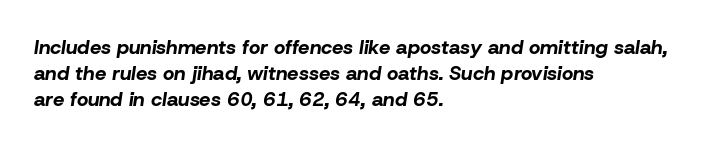
{"italic": "yes", "lean": "right", "slant_degrees": 8, "bold": "yes", "underline": "no", "align": "left", "line_spacing": "normal", "line_spacing_ratio": 1.3, "letter_spacing": "normal", "letter_spacing_em": 0.0, "glyph_px": 20}
